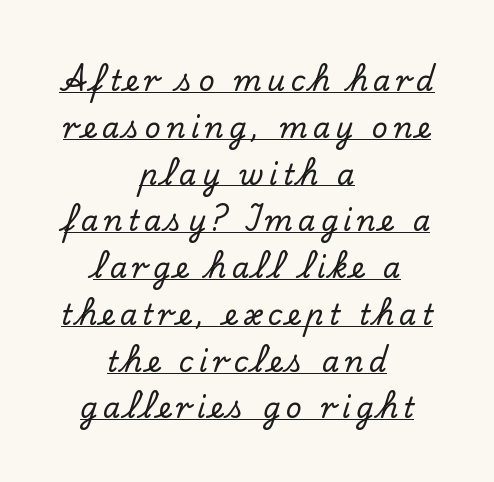
Q: Is the text italic (slanted)? A: Yes.
Q: Is the typeface a serif or a sans-serif typeface? A: Serif.
Q: Is the text underlined? A: Yes.
Q: How is the paragraph aligned? A: Centered.
Q: Is the spacing between lines tight, normal or loose? A: Normal.
Q: Width (condensed, normal, or wide)? A: Normal.
Q: Stroke contrast? A: Low.
Q: x-height? A: Small.
Q: Monospaced? A: No.
